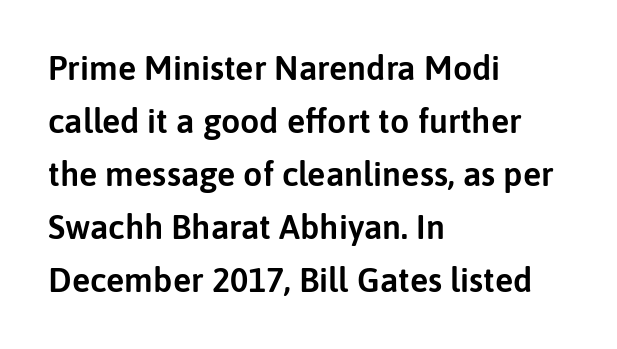
{"serif": "no", "italic": "no", "width": "normal", "stroke_contrast": "low", "x_height": "medium", "monospaced": "no", "underline": "no", "align": "left", "line_spacing": "normal", "line_spacing_ratio": 1.56, "letter_spacing": "normal", "letter_spacing_em": 0.0, "glyph_px": 34}
